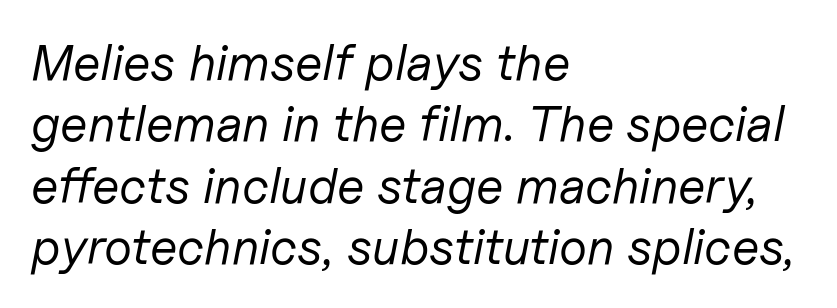
{"italic": "yes", "lean": "right", "slant_degrees": 11, "bold": "no", "weight": "regular", "width": "normal", "stroke_contrast": "low", "x_height": "medium", "monospaced": "no", "underline": "no", "align": "left", "line_spacing_ratio": 1.23, "letter_spacing": "normal", "letter_spacing_em": 0.0, "glyph_px": 50}
